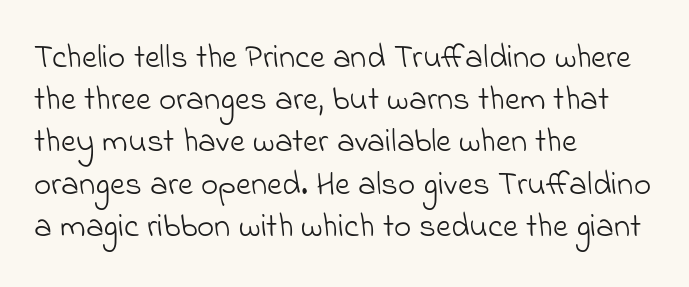
{"serif": "no", "bold": "no", "weight": "light", "width": "normal", "stroke_contrast": "low", "x_height": "small", "monospaced": "no", "underline": "no", "align": "left", "line_spacing": "normal", "line_spacing_ratio": 1.28, "letter_spacing": "normal", "letter_spacing_em": 0.0, "glyph_px": 33}
